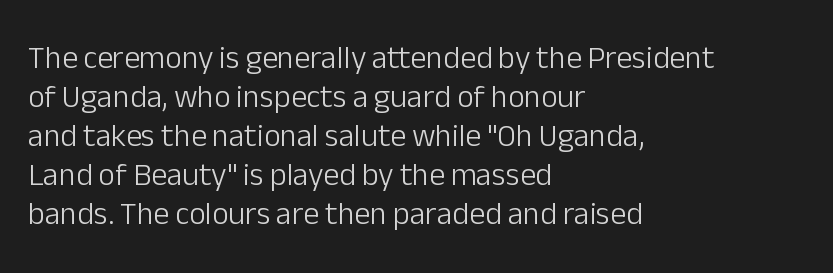
The image shows 32 px light sans-serif type, upright; set left-aligned, line spacing 1.22x, normal letter spacing, not underlined; low stroke contrast and a medium x-height.
